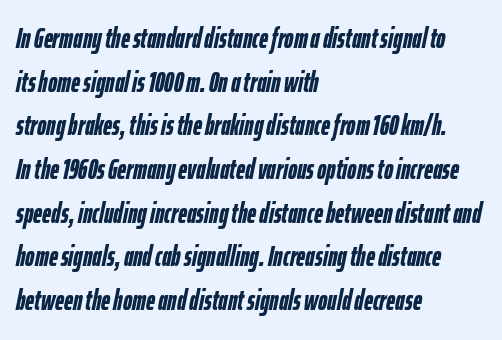
The image shows 28 px semibold, condensed type, italic (leaning right); set left-aligned, normal line spacing (1.56x), normal letter spacing, not underlined; low stroke contrast and a medium x-height.
